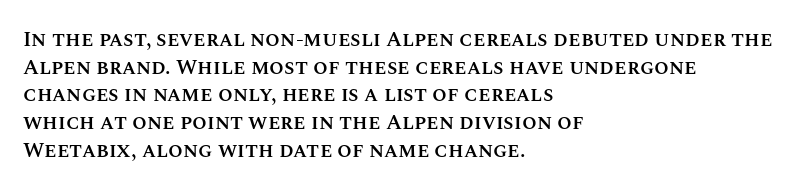
The image shows 21 px text type, upright; set left-aligned, normal line spacing (1.32x), normal letter spacing, not underlined.
